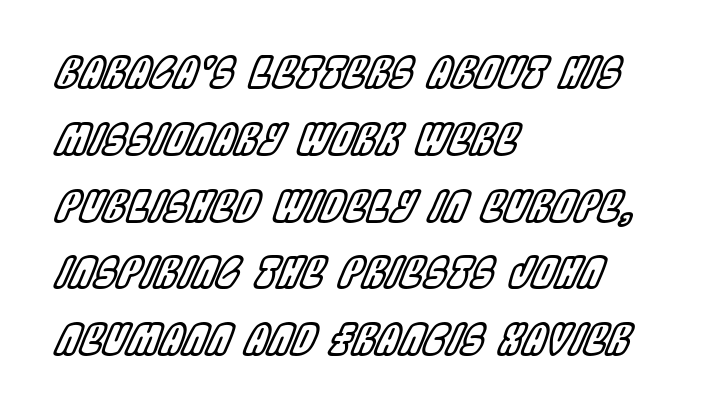
The compositor pushed each line to the left boundary. A clean baseline with only descenders dipping below it. The letterforms sit shoulder to shoulder at normal distance. This sample keeps an unexceptional amount of space between lines.
